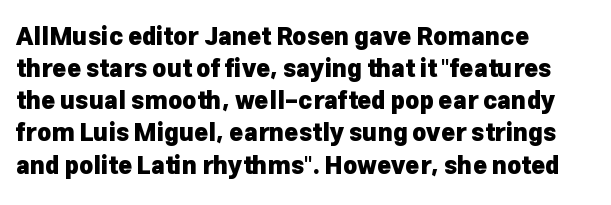
{"italic": "no", "bold": "yes", "underline": "no", "align": "left", "line_spacing": "normal", "line_spacing_ratio": 1.34, "letter_spacing": "normal", "letter_spacing_em": 0.0, "glyph_px": 24}
